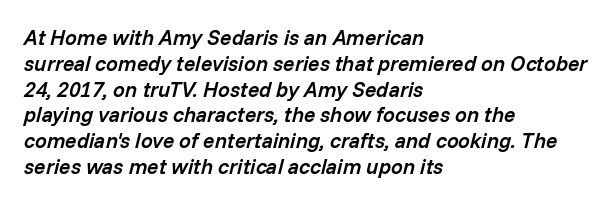
Casual observation: everything's shoved over to the left. The passage shown has conventional tracking throughout. Plain, unruled lines of type. Every letter is mildly thick-stroked: semibold rather than bold. The lettering tilts uniformly, giving the passage an italic look.
